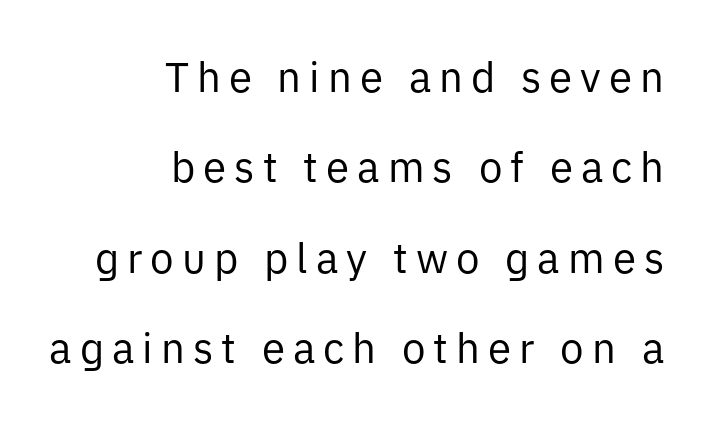
{"serif": "no", "italic": "no", "bold": "no", "weight": "regular", "width": "normal", "stroke_contrast": "low", "x_height": "medium", "monospaced": "no", "underline": "no", "align": "right", "line_spacing": "loose", "line_spacing_ratio": 2.15, "glyph_px": 42}
